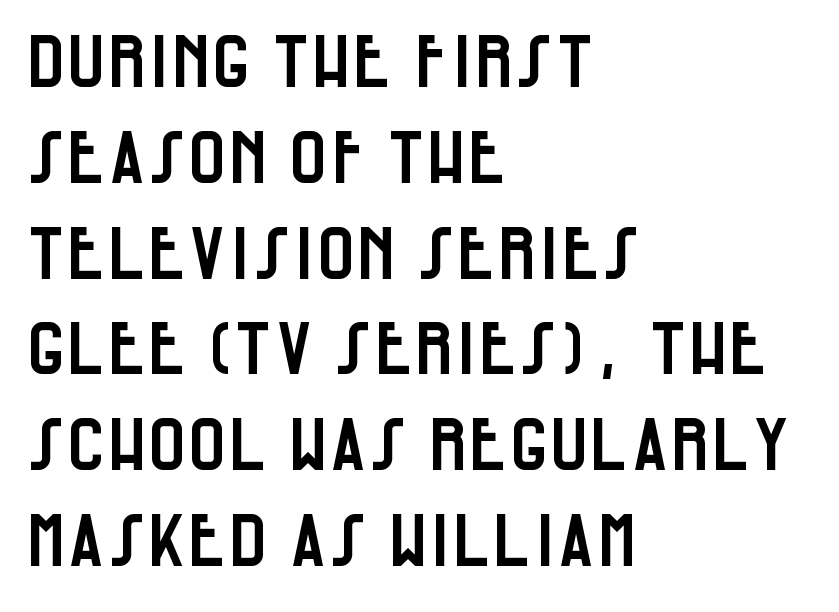
Q: Is the text italic (slanted)? A: No, it is upright.
Q: Is the typeface a serif or a sans-serif typeface? A: Sans-serif.
Q: Is the text underlined? A: No.
Q: How is the paragraph aligned? A: Left-aligned.
Q: Is the spacing between letters normal or unusually wide? A: Normal.
Q: Is the spacing between lines tight, normal or loose? A: Normal.
Q: Width (condensed, normal, or wide)? A: Condensed.
Q: Stroke contrast? A: Low.
Q: x-height? A: Large.
Q: Monospaced? A: No.
